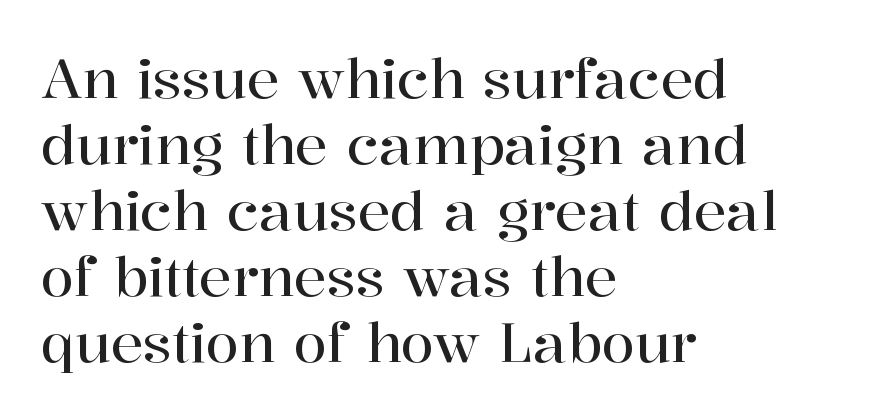
Q: Is the text italic (slanted)? A: No, it is upright.
Q: Is the typeface a serif or a sans-serif typeface? A: Serif.
Q: Is the text underlined? A: No.
Q: How is the paragraph aligned? A: Left-aligned.
Q: Is the spacing between letters normal or unusually wide? A: Normal.
Q: Width (condensed, normal, or wide)? A: Normal.
Q: Stroke contrast? A: High.
Q: x-height? A: Medium.
Q: Monospaced? A: No.
